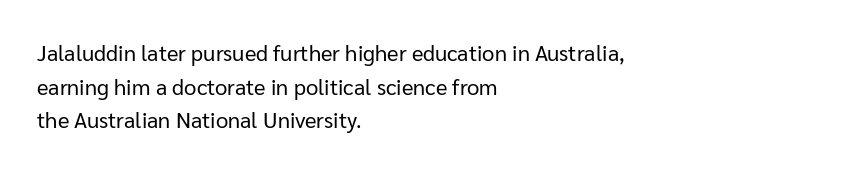
{"italic": "no", "bold": "no", "underline": "no", "align": "left", "line_spacing": "normal", "line_spacing_ratio": 1.53, "letter_spacing": "normal", "letter_spacing_em": 0.0, "glyph_px": 22}
